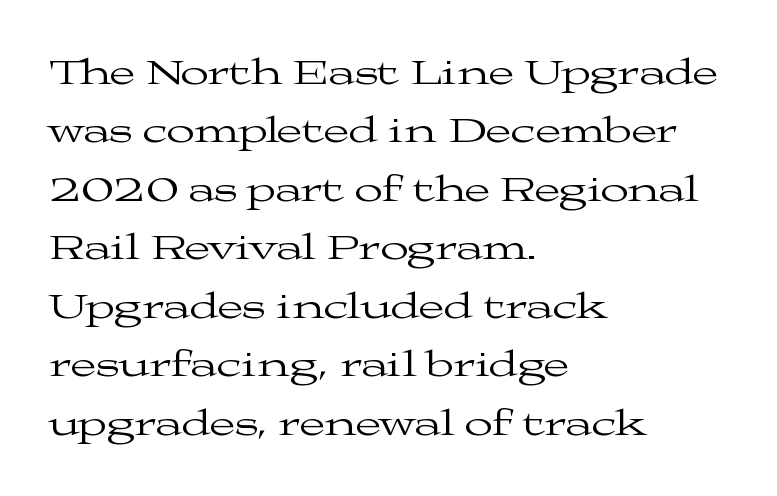
Leading matches the norm, producing a regular column. Posture: upright roman. Lines of text with bare space underneath. Caption: standard tracking, unaltered. Do the characters align in a grid? No, the font is proportional.
